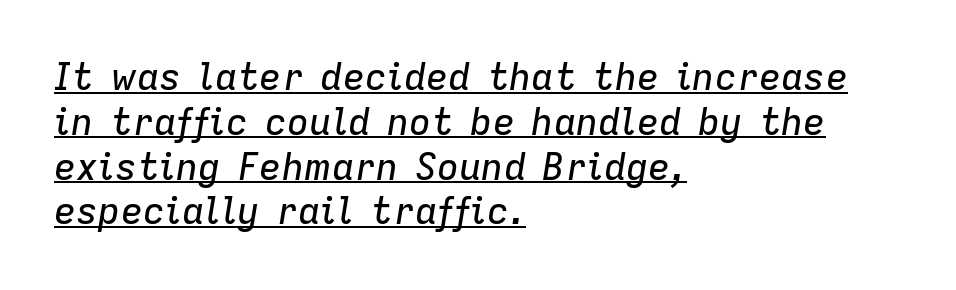
Q: Is the text italic (slanted)? A: Yes, it leans right by about 9 degrees.
Q: Is the text underlined? A: Yes.
Q: How is the paragraph aligned? A: Left-aligned.
Q: Is the spacing between letters normal or unusually wide? A: Normal.
Q: Width (condensed, normal, or wide)? A: Normal.
Q: Stroke contrast? A: Low.
Q: x-height? A: Medium.
Q: Monospaced? A: No.
